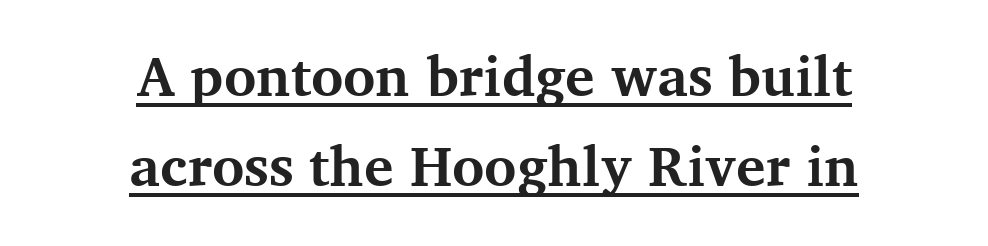
Q: Is the text bold? A: Yes.
Q: Is the text italic (slanted)? A: No, it is upright.
Q: Is the typeface a serif or a sans-serif typeface? A: Serif.
Q: Is the text underlined? A: Yes.
Q: How is the paragraph aligned? A: Centered.
Q: Is the spacing between letters normal or unusually wide? A: Normal.
Q: Is the spacing between lines tight, normal or loose? A: Normal.
Q: Width (condensed, normal, or wide)? A: Normal.
Q: Stroke contrast? A: Medium.
Q: x-height? A: Medium.
Q: Monospaced? A: No.
